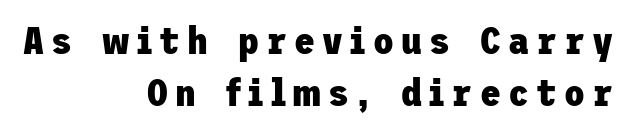
{"serif": "no", "italic": "no", "bold": "yes", "weight": "heavy", "width": "normal", "stroke_contrast": "low", "x_height": "medium", "underline": "no", "align": "right", "line_spacing": "normal", "line_spacing_ratio": 1.37, "glyph_px": 38}
